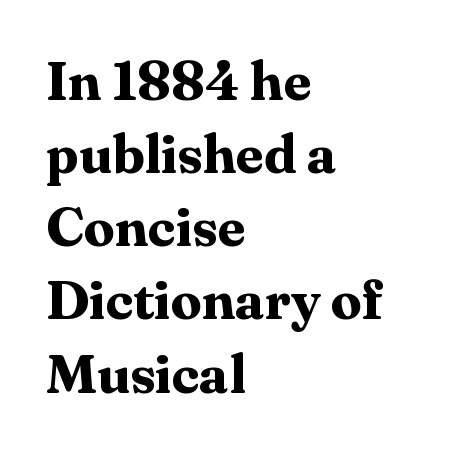
The image shows 55 px bold serif type, upright; set left-aligned, normal line spacing (1.33x), normal letter spacing, not underlined; medium stroke contrast and a medium x-height.
